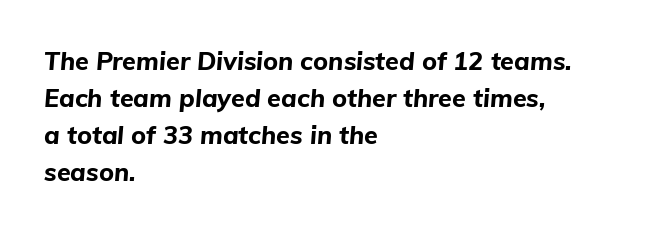
The image shows 25 px bold type, italic (leaning right); set left-aligned, normal line spacing (1.48x), normal letter spacing, not underlined.
